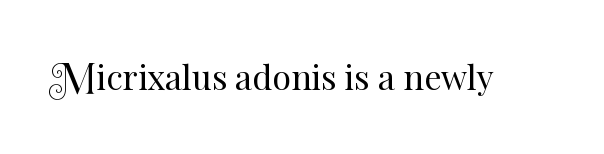
{"italic": "no", "bold": "no", "weight": "regular", "width": "normal", "stroke_contrast": "medium", "x_height": "small", "monospaced": "no", "underline": "no", "letter_spacing": "normal", "letter_spacing_em": 0.0, "glyph_px": 34}
